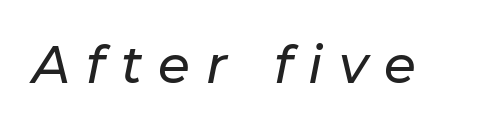
The image shows 52 px text type, italic (leaning right); set unusually wide letter spacing (+0.31 em), not underlined; low stroke contrast and a medium x-height.
